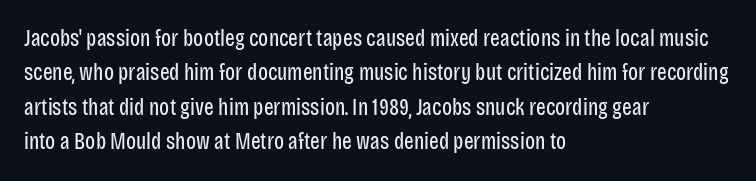
Q: Is the text bold? A: No.
Q: Is the text italic (slanted)? A: No, it is upright.
Q: Is the text underlined? A: No.
Q: How is the paragraph aligned? A: Left-aligned.
Q: Is the spacing between letters normal or unusually wide? A: Normal.
Q: Is the spacing between lines tight, normal or loose? A: Normal.
